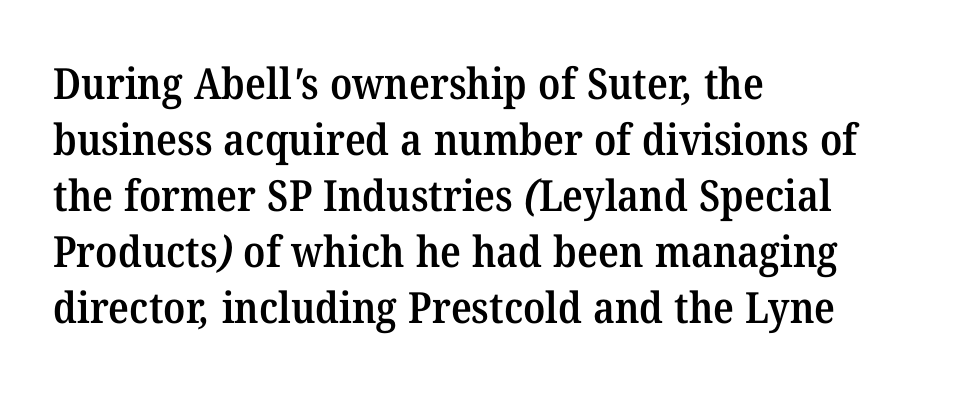
Regular leading. Stroke terminals: seriffed. Underlining? Definitely not there. The letters advance in unequal steps, a hallmark of proportional type.
